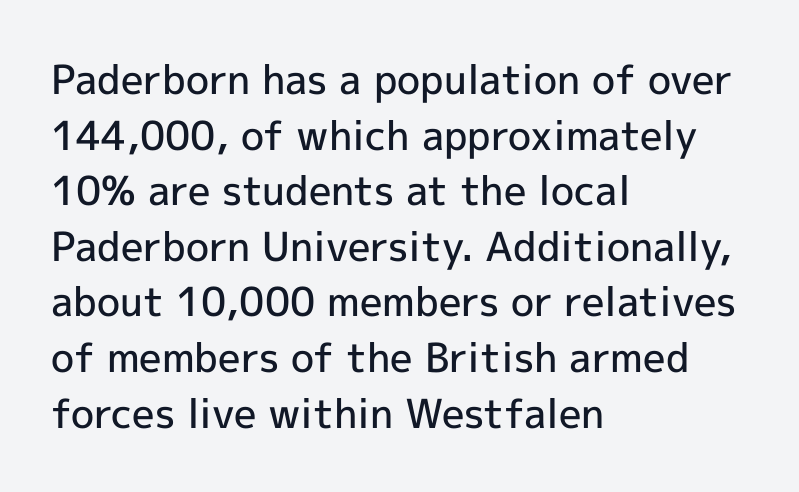
The image shows 40 px semibold sans-serif type, upright; set left-aligned, normal line spacing (1.39x), normal letter spacing, not underlined; a medium x-height.
